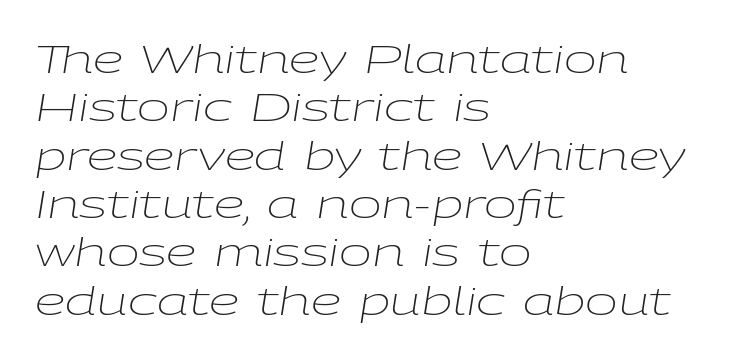
The image shows 39 px light, wide type, italic (leaning right); set left-aligned, line spacing 1.24x, normal letter spacing, not underlined; low stroke contrast and a medium x-height.
